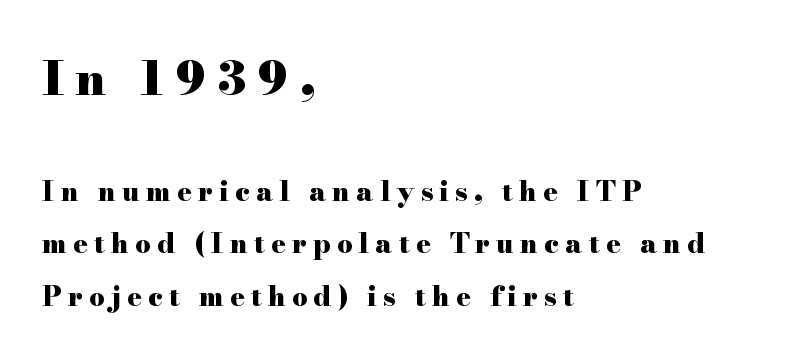
{"serif": "yes", "italic": "no", "bold": "yes", "weight": "heavy", "width": "wide", "stroke_contrast": "high", "x_height": "small", "monospaced": "no", "underline": "no", "align": "left", "line_spacing": "loose", "line_spacing_ratio": 1.93, "letter_spacing": "wide", "letter_spacing_em": 0.23, "larger_block": "first", "size_ratio": 1.74, "glyph_px": 47}
